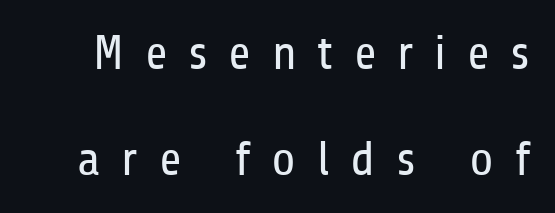
The image shows 49 px regular-weight, condensed sans-serif type, upright; set loose line spacing (2.17x), unusually wide letter spacing (+0.42 em), not underlined; low stroke contrast and a medium x-height.
